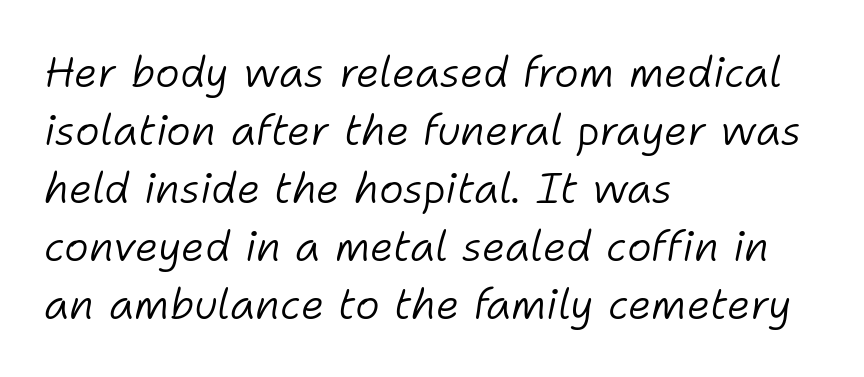
{"italic": "yes", "lean": "right", "slant_degrees": 11, "bold": "no", "weight": "light", "width": "normal", "stroke_contrast": "low", "x_height": "medium", "monospaced": "no", "underline": "no", "align": "left", "line_spacing": "normal", "line_spacing_ratio": 1.38, "letter_spacing": "normal", "letter_spacing_em": 0.0, "glyph_px": 42}
